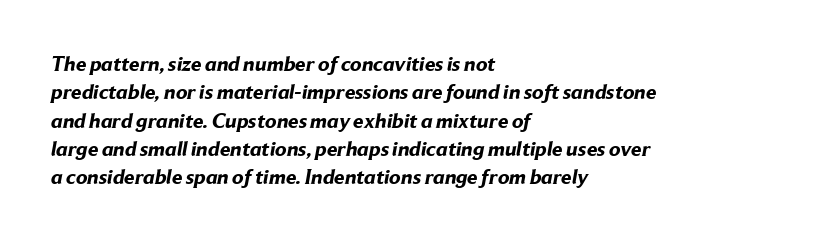
Q: Is the text bold? A: Yes.
Q: Is the text underlined? A: No.
Q: How is the paragraph aligned? A: Left-aligned.
Q: Is the spacing between letters normal or unusually wide? A: Normal.
Q: Is the spacing between lines tight, normal or loose? A: Normal.
